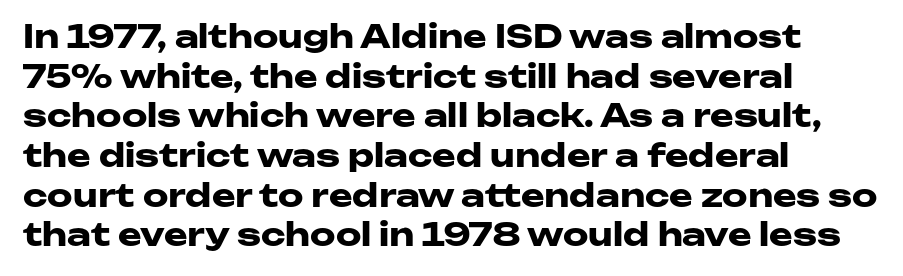
Q: Is the text bold? A: Yes.
Q: Is the text italic (slanted)? A: No, it is upright.
Q: Is the typeface a serif or a sans-serif typeface? A: Sans-serif.
Q: Is the text underlined? A: No.
Q: How is the paragraph aligned? A: Left-aligned.
Q: Is the spacing between letters normal or unusually wide? A: Normal.
Q: Width (condensed, normal, or wide)? A: Wide.
Q: Stroke contrast? A: Low.
Q: x-height? A: Medium.
Q: Monospaced? A: No.
